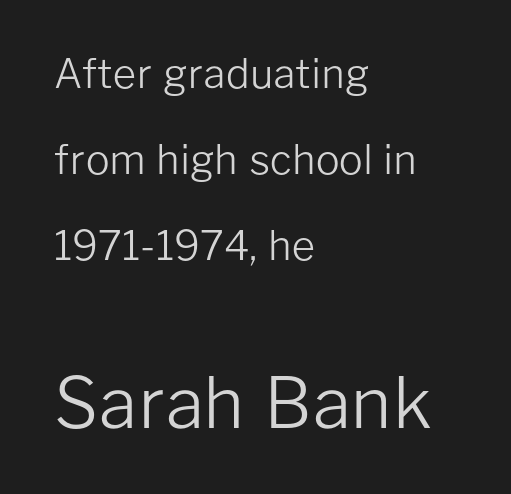
Unbolded letterforms with no extra heft. You can tell it's not italic because the verticals are truly vertical. This rendering employs a face without finishing strokes, i.e., a sans-serif. A great deal of white space separates one row of letters from the next.
